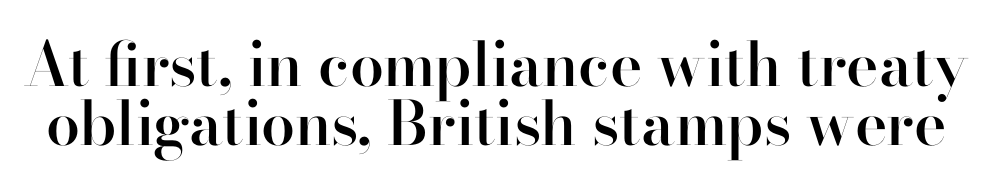
{"serif": "yes", "italic": "no", "bold": "semi", "weight": "semibold", "width": "normal", "stroke_contrast": "high", "x_height": "small", "monospaced": "no", "underline": "no", "line_spacing": "tight", "line_spacing_ratio": 0.97, "letter_spacing": "normal", "letter_spacing_em": 0.0, "glyph_px": 61}
